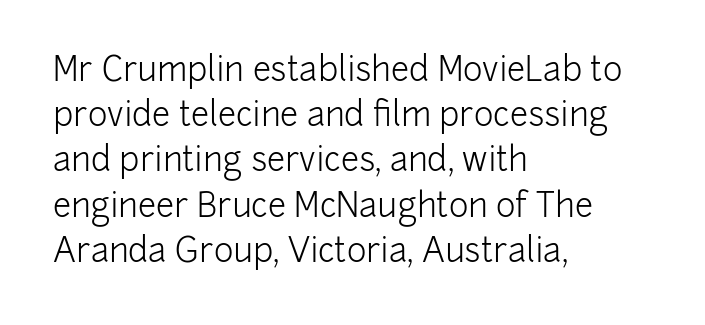
Underlining? Definitely not there. The lines sit at an ordinary, default distance from one another. Nope, not italic — everything's standing straight. The letters sit at their default tracking, neither squeezed nor spread.
